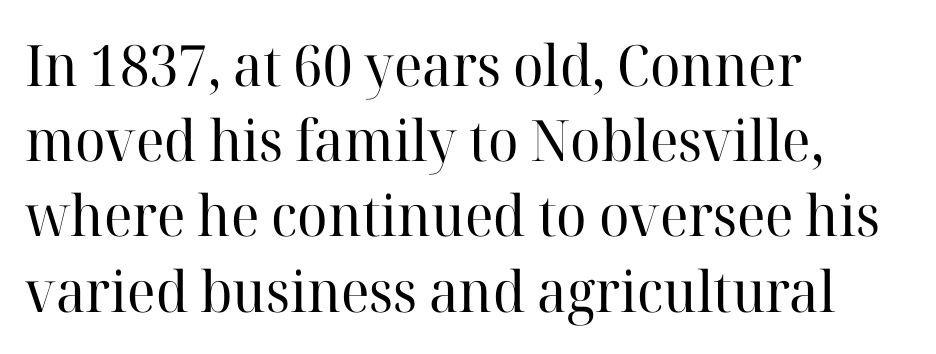
Q: Is the text bold? A: No.
Q: Is the text italic (slanted)? A: No, it is upright.
Q: Is the typeface a serif or a sans-serif typeface? A: Serif.
Q: Is the text underlined? A: No.
Q: How is the paragraph aligned? A: Left-aligned.
Q: Is the spacing between letters normal or unusually wide? A: Normal.
Q: Is the spacing between lines tight, normal or loose? A: Normal.
Q: Width (condensed, normal, or wide)? A: Normal.
Q: Stroke contrast? A: High.
Q: x-height? A: Medium.
Q: Monospaced? A: No.
